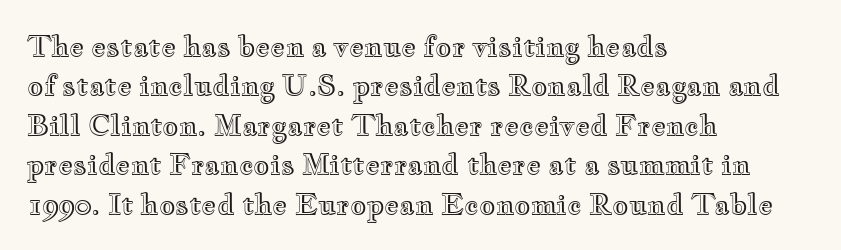
{"italic": "no", "width": "wide", "x_height": "small", "monospaced": "no", "underline": "no", "align": "left", "line_spacing": "normal", "line_spacing_ratio": 1.41, "letter_spacing": "normal", "letter_spacing_em": 0.0, "glyph_px": 28}
